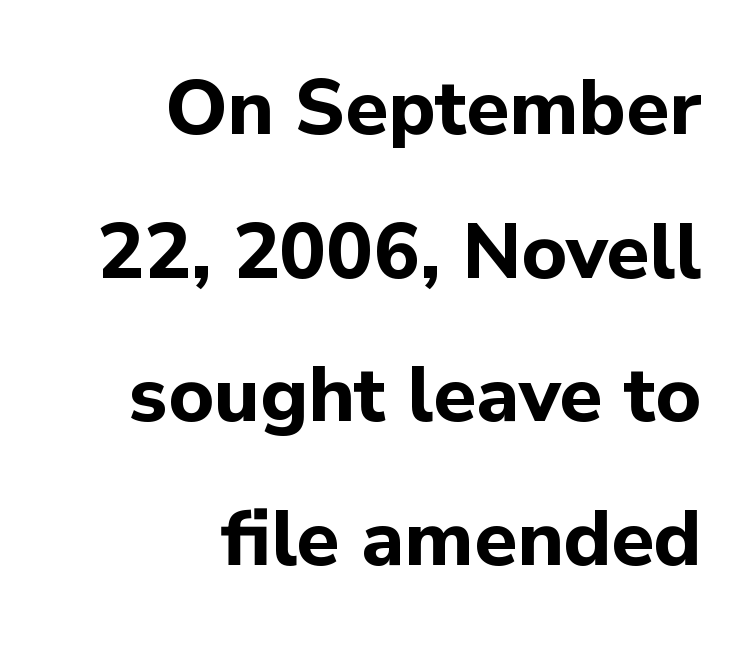
The area under the type is left untouched. Short note: letters normally spaced. The font family rendered here belongs to the sans-serif group. Bold? Absolutely — the strokes are thick and heavy. Character widths vary here, with narrow letters taking less room than wide ones.
